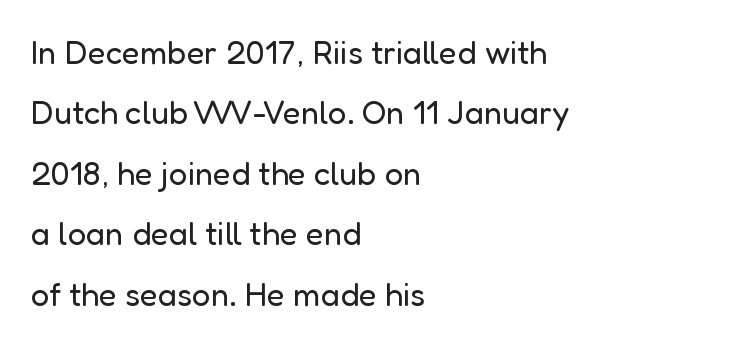
{"serif": "no", "italic": "no", "bold": "no", "weight": "regular", "width": "normal", "stroke_contrast": "low", "x_height": "medium", "monospaced": "no", "underline": "no", "align": "left", "line_spacing_ratio": 1.83, "letter_spacing": "normal", "letter_spacing_em": 0.0, "glyph_px": 33}
